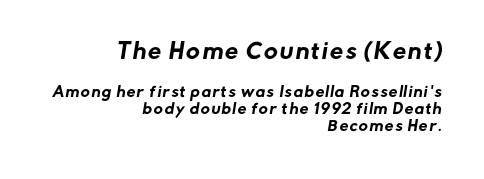
Q: Is the text underlined? A: No.
Q: How is the paragraph aligned? A: Right-aligned.
Q: Which block of text is set in a larger size, the first (top) or the second (bottom)? A: The first (top) one.
